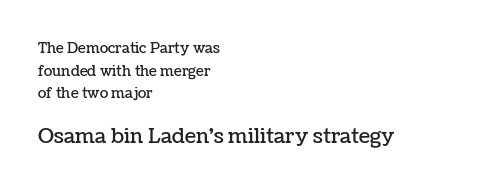
{"italic": "no", "underline": "no", "align": "left", "line_spacing": "normal", "line_spacing_ratio": 1.62, "letter_spacing": "normal", "letter_spacing_em": 0.0, "larger_block": "second", "size_ratio": 1.43, "glyph_px": 20}
